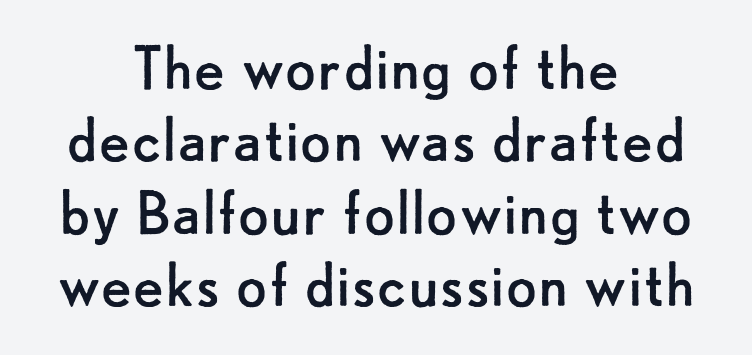
The image shows 73 px regular-weight sans-serif type, upright; set centered, tight line spacing (0.99x), normal letter spacing, not underlined; low stroke contrast and a small x-height.
